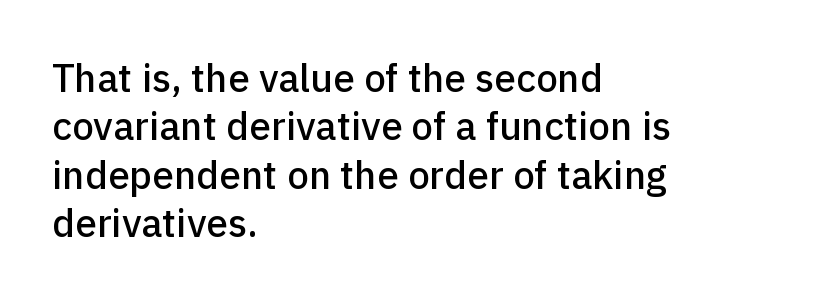
Q: Is the text italic (slanted)? A: No, it is upright.
Q: Is the typeface a serif or a sans-serif typeface? A: Sans-serif.
Q: Is the text underlined? A: No.
Q: How is the paragraph aligned? A: Left-aligned.
Q: Is the spacing between letters normal or unusually wide? A: Normal.
Q: Width (condensed, normal, or wide)? A: Normal.
Q: Stroke contrast? A: Low.
Q: x-height? A: Medium.
Q: Monospaced? A: No.
